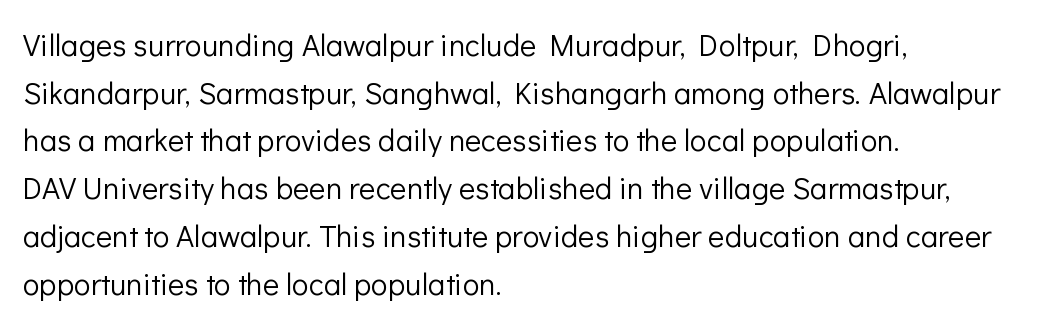
The image shows 31 px light sans-serif type, upright; set left-aligned, normal line spacing (1.54x), normal letter spacing, not underlined; low stroke contrast and a medium x-height.
